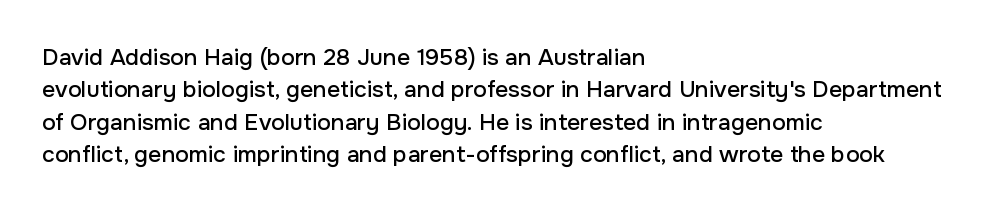
Rule under the text: the space is simply empty. Glyph-to-glyph distance matches everyday printed text. This block has exactly the height ordinary leading produces. Every character sits straight up, as roman type does. Teacher's note: observe the even left margin — that is flush-left alignment.
